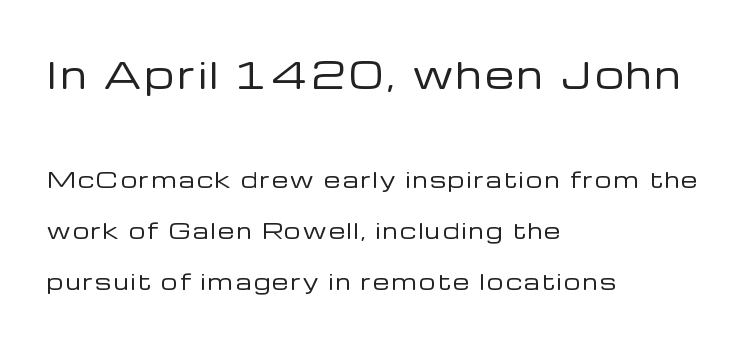
Q: Is the text bold? A: No.
Q: Is the text italic (slanted)? A: No, it is upright.
Q: Is the typeface a serif or a sans-serif typeface? A: Sans-serif.
Q: Is the text underlined? A: No.
Q: How is the paragraph aligned? A: Left-aligned.
Q: Is the spacing between lines tight, normal or loose? A: Loose.
Q: Which block of text is set in a larger size, the first (top) or the second (bottom)? A: The first (top) one.
Q: Width (condensed, normal, or wide)? A: Normal.
Q: Stroke contrast? A: Low.
Q: x-height? A: Medium.
Q: Monospaced? A: No.
